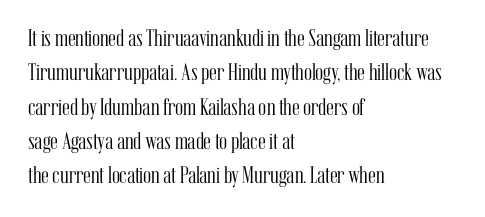
{"italic": "no", "bold": "no", "underline": "no", "align": "left", "line_spacing": "normal", "line_spacing_ratio": 1.43, "letter_spacing": "normal", "letter_spacing_em": 0.0, "glyph_px": 24}
